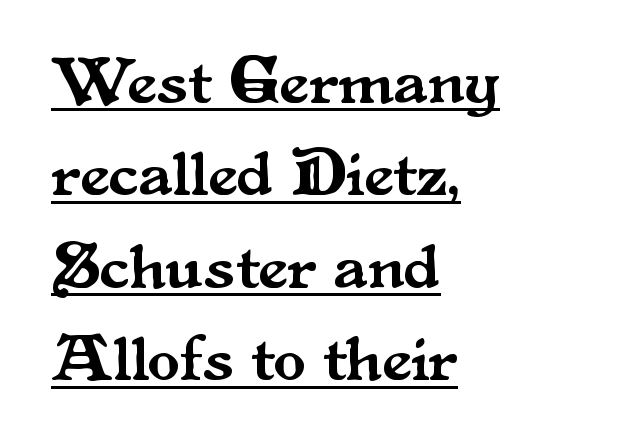
Q: Is the text italic (slanted)? A: No, it is upright.
Q: Is the typeface a serif or a sans-serif typeface? A: Serif.
Q: Is the text underlined? A: Yes.
Q: How is the paragraph aligned? A: Left-aligned.
Q: Is the spacing between letters normal or unusually wide? A: Normal.
Q: Is the spacing between lines tight, normal or loose? A: Normal.
Q: Width (condensed, normal, or wide)? A: Normal.
Q: Stroke contrast? A: Medium.
Q: x-height? A: Small.
Q: Monospaced? A: No.
